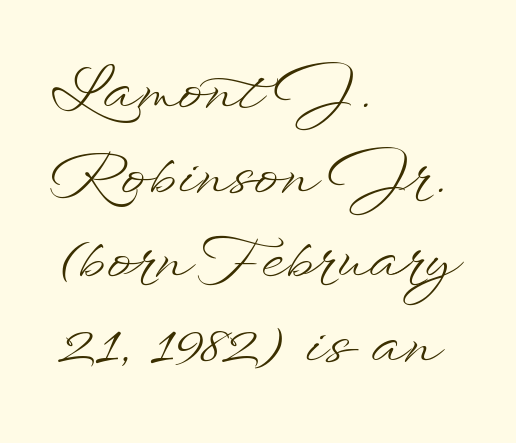
Check the space under the baseline: it is left empty. The horizontal fit of the characters is conventional and even. These lines are rendered in a variable-pitch font. The designer left line spacing at the default. These glyphs show unthickened strokes, regular width or finer.
